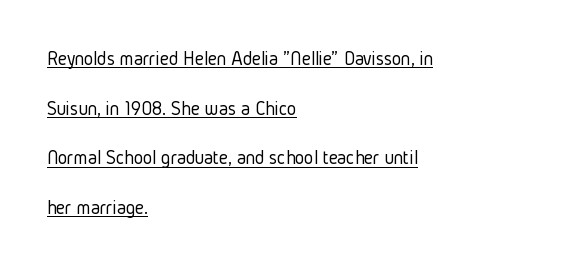
The image shows 20 px text type, upright; set left-aligned, loose line spacing (2.48x), normal letter spacing, underlined.
